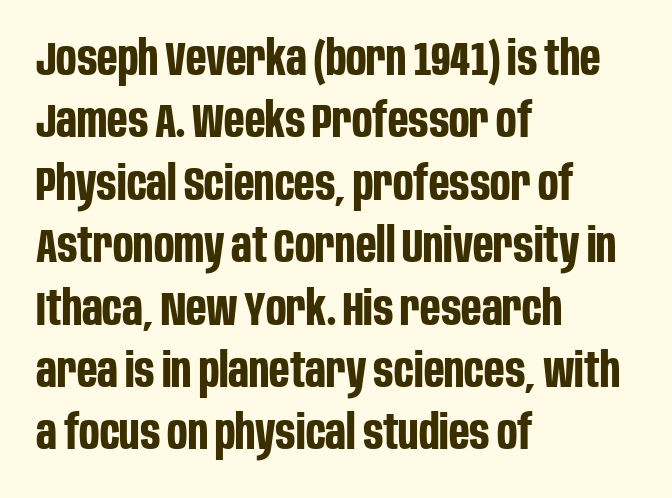
Typographically, this falls in the sans-serif category. Every row of glyphs begins at an identical x-position on the left. Leading: standard. Is the type bold? Yes — the strokes are clearly thick and heavy. Varying glyph widths throughout — classic text-font behaviour. Beneath every word, the page is bare.
